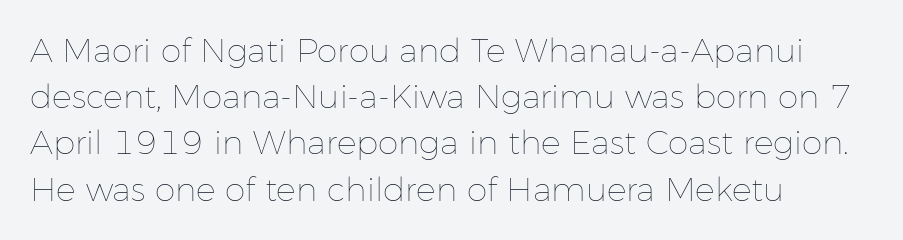
Is the letter spacing exaggerated? No — it looks like the ordinary default. The passage shown is typed in a proportional face where columns would drift. Words float on clear page, feet unadorned. These lines are set flush left with a ragged right edge. The letters stand straight up with perfectly vertical stems.
